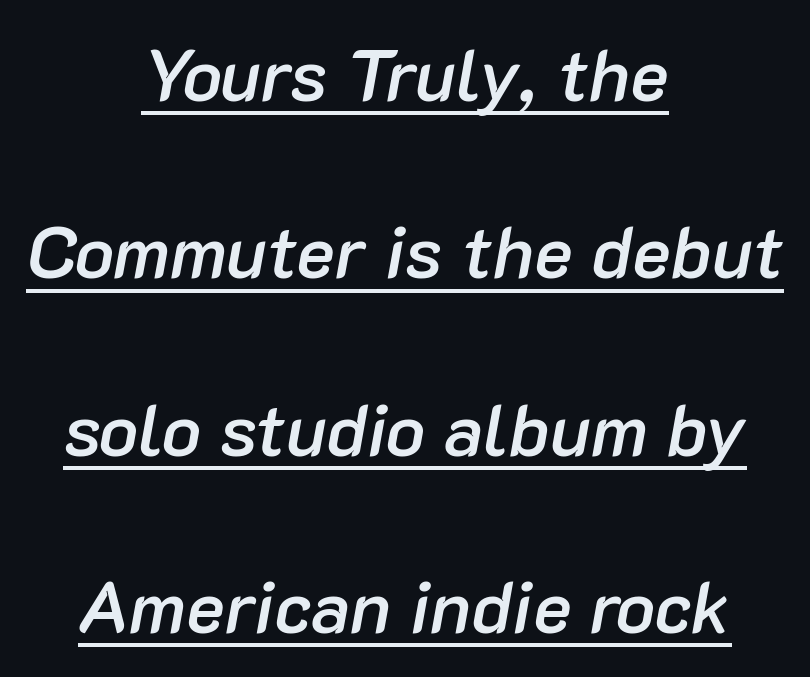
Does the lettering tilt? It does — this is italic. Proportional: the letters do not fall into vertical columns. Leading is clearly above the norm, producing a sparse column. Students, observe the line beneath the letters — that is underlining. A fair bit of extra ink — the face is semibold, not bold. What stands out about the letter spacing? Nothing — it is the standard amount.
